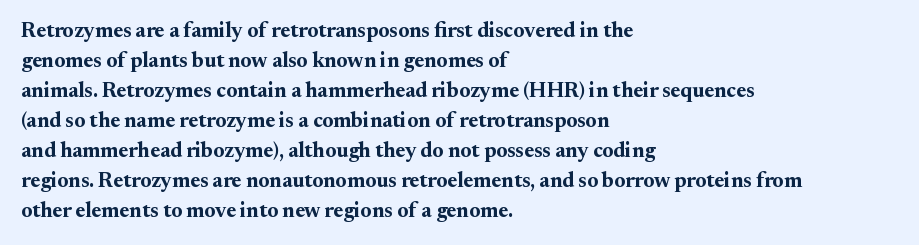
{"italic": "no", "bold": "yes", "underline": "no", "align": "left", "line_spacing": "normal", "line_spacing_ratio": 1.43, "letter_spacing": "normal", "letter_spacing_em": 0.0, "glyph_px": 21}
